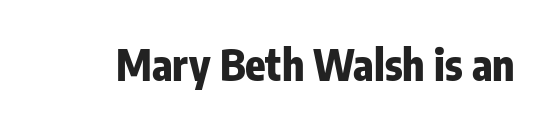
Q: Is the text bold? A: Yes.
Q: Is the text italic (slanted)? A: No, it is upright.
Q: Is the typeface a serif or a sans-serif typeface? A: Sans-serif.
Q: Is the text underlined? A: No.
Q: Is the spacing between letters normal or unusually wide? A: Normal.
Q: Width (condensed, normal, or wide)? A: Condensed.
Q: Stroke contrast? A: Low.
Q: x-height? A: Medium.
Q: Monospaced? A: No.
